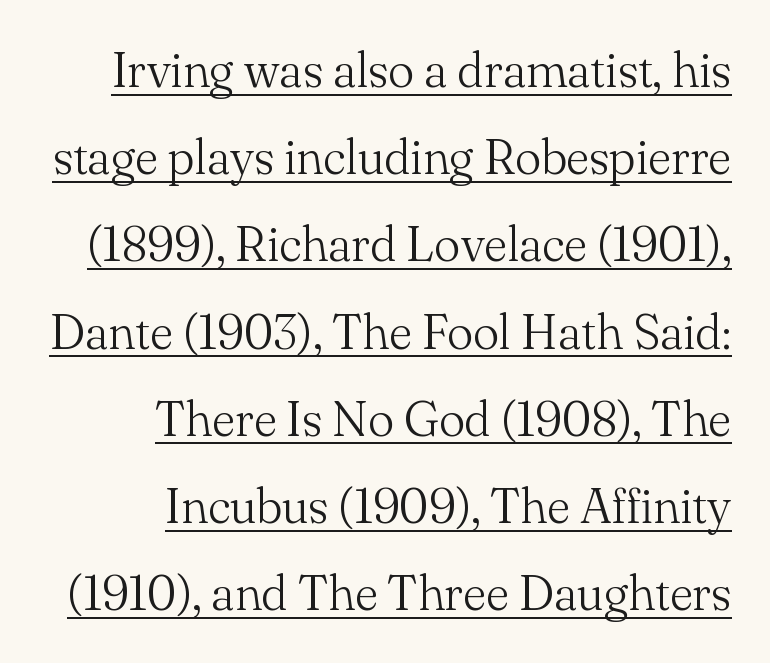
The image shows 49 px light serif type, upright; set right-aligned, line spacing 1.78x, normal letter spacing, underlined; medium stroke contrast and a small x-height.
